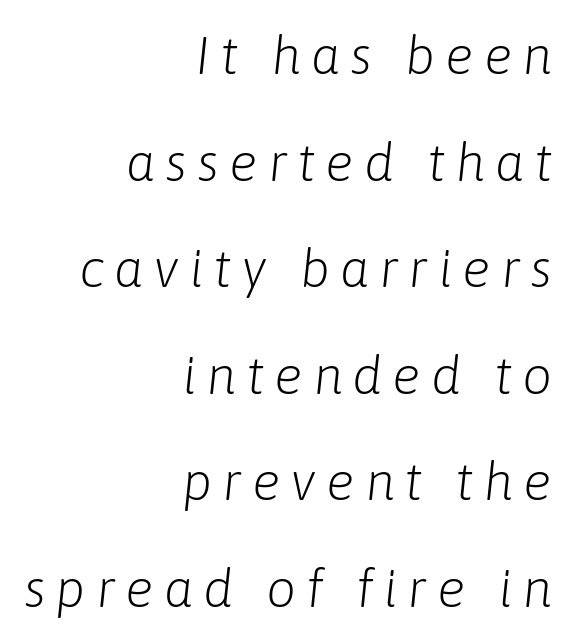
{"italic": "yes", "lean": "right", "slant_degrees": 6, "bold": "no", "weight": "light", "width": "normal", "stroke_contrast": "low", "x_height": "medium", "monospaced": "no", "underline": "no", "align": "right", "line_spacing": "loose", "line_spacing_ratio": 2.01, "glyph_px": 53}
